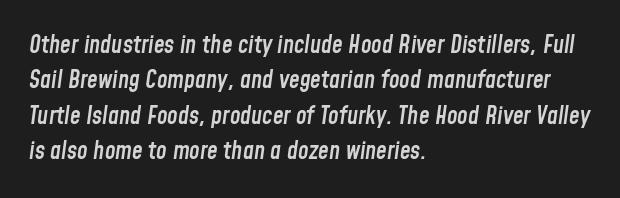
{"italic": "yes", "lean": "right", "slant_degrees": 8, "bold": "semi", "underline": "no", "align": "left", "line_spacing": "normal", "line_spacing_ratio": 1.47, "letter_spacing": "normal", "letter_spacing_em": 0.0, "glyph_px": 24}
